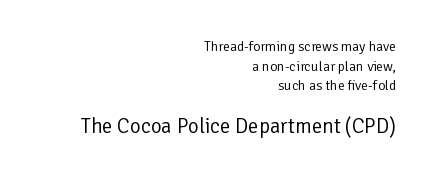
Q: Is the text bold? A: No.
Q: Is the text italic (slanted)? A: No, it is upright.
Q: Is the text underlined? A: No.
Q: How is the paragraph aligned? A: Right-aligned.
Q: Is the spacing between letters normal or unusually wide? A: Normal.
Q: Is the spacing between lines tight, normal or loose? A: Normal.
Q: Which block of text is set in a larger size, the first (top) or the second (bottom)? A: The second (bottom) one.
